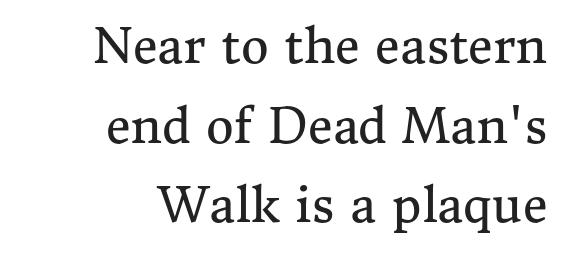
Q: Is the text bold? A: No.
Q: Is the text italic (slanted)? A: No, it is upright.
Q: Is the typeface a serif or a sans-serif typeface? A: Serif.
Q: Is the text underlined? A: No.
Q: How is the paragraph aligned? A: Right-aligned.
Q: Is the spacing between letters normal or unusually wide? A: Normal.
Q: Is the spacing between lines tight, normal or loose? A: Normal.
Q: Width (condensed, normal, or wide)? A: Normal.
Q: Stroke contrast? A: Medium.
Q: x-height? A: Medium.
Q: Monospaced? A: No.
